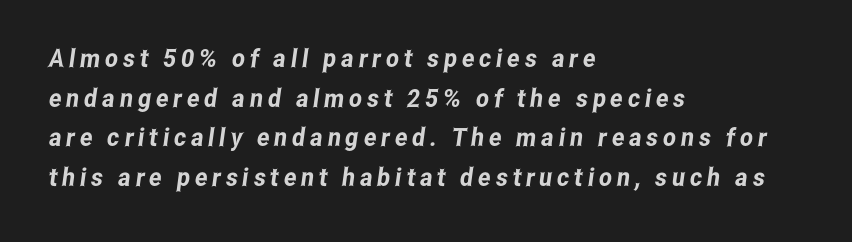
{"underline": "no", "align": "left", "line_spacing": "normal", "line_spacing_ratio": 1.59, "glyph_px": 25}
